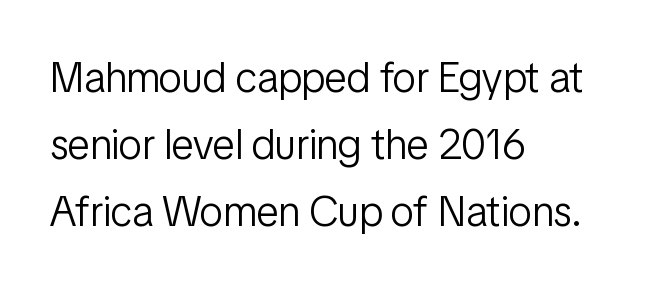
The image shows 42 px light, condensed sans-serif type, upright; set left-aligned, normal line spacing (1.59x), normal letter spacing, not underlined; low stroke contrast and a medium x-height.
